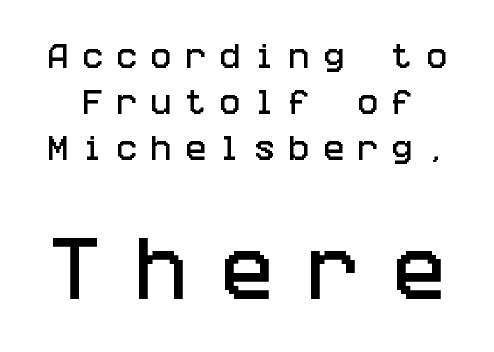
Plain, unruled lines of type. Rendered with straight, roman letterforms. Look at the tracking — it's clearly loosened, letters drifting apart. Small over large — that's the arrangement of the two blocks here. Summary of vertical rhythm: regular, with standard interline spacing.
